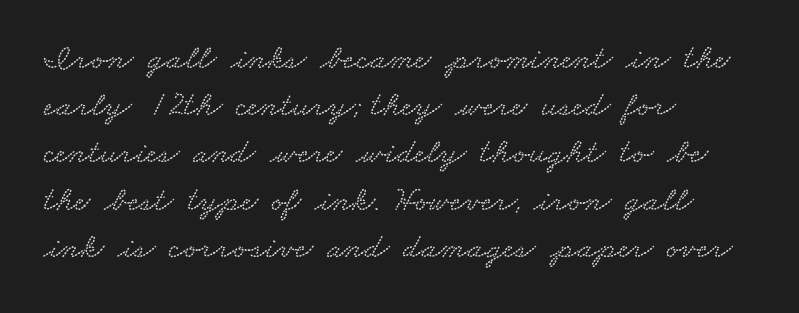
The space directly below the letters is spotless. The letters sit at their default tracking, neither squeezed nor spread. Line starts are locked; line ends wander. Varying glyph widths throughout — classic text-font behaviour. If you measured baseline to baseline, you'd find a middling distance.
